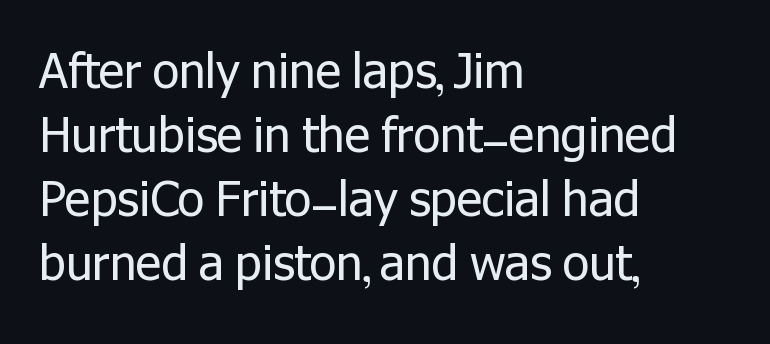
The image shows 48 px regular-weight sans-serif type, upright; set left-aligned, normal line spacing (1.33x), normal letter spacing, not underlined; low stroke contrast and a medium x-height.
